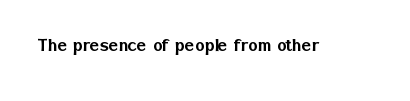
The image shows 20 px text type, upright; set normal letter spacing, not underlined.
